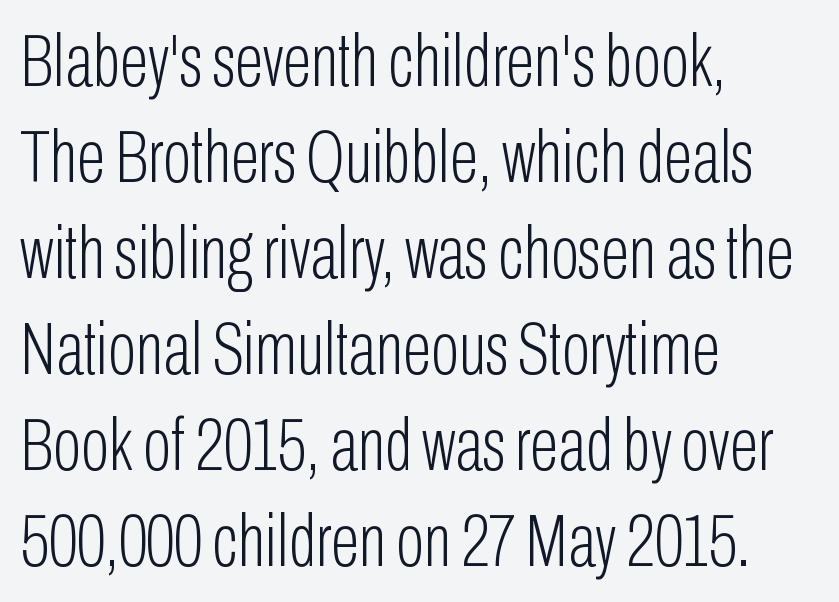
{"serif": "no", "italic": "no", "bold": "no", "weight": "light", "width": "condensed", "stroke_contrast": "low", "x_height": "medium", "monospaced": "no", "underline": "no", "align": "left", "line_spacing": "normal", "line_spacing_ratio": 1.28, "letter_spacing": "normal", "letter_spacing_em": 0.0, "glyph_px": 75}
